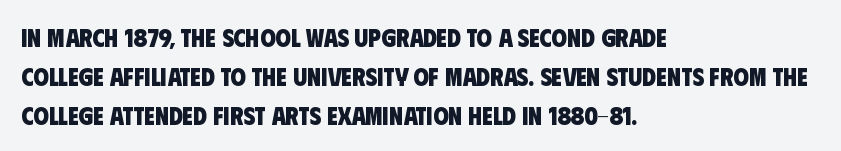
The image shows 25 px bold type; set left-aligned, normal line spacing (1.56x), normal letter spacing, not underlined.
